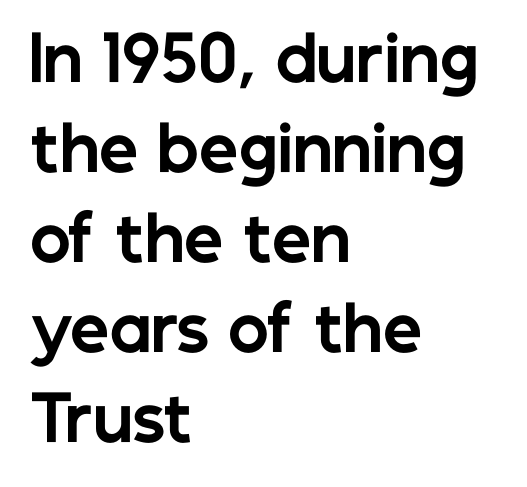
{"serif": "no", "italic": "no", "bold": "yes", "weight": "bold", "width": "normal", "stroke_contrast": "low", "x_height": "medium", "monospaced": "no", "underline": "no", "align": "left", "line_spacing": "normal", "line_spacing_ratio": 1.45, "letter_spacing": "normal", "letter_spacing_em": 0.0, "glyph_px": 62}
